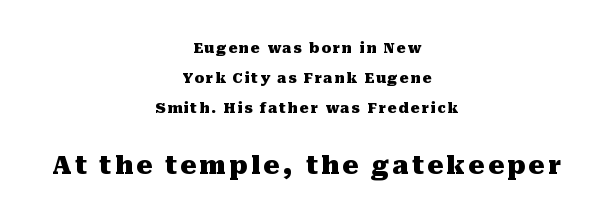
Q: Is the text bold? A: Yes.
Q: Is the text italic (slanted)? A: No, it is upright.
Q: Is the text underlined? A: No.
Q: How is the paragraph aligned? A: Centered.
Q: Is the spacing between lines tight, normal or loose? A: Loose.
Q: Which block of text is set in a larger size, the first (top) or the second (bottom)? A: The second (bottom) one.
